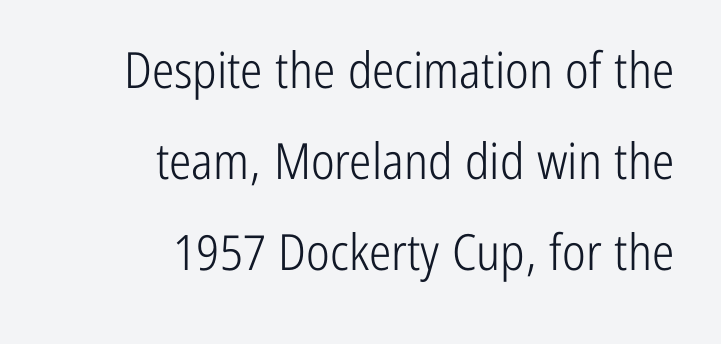
Q: Is the text bold? A: No.
Q: Is the text italic (slanted)? A: No, it is upright.
Q: Is the typeface a serif or a sans-serif typeface? A: Sans-serif.
Q: Is the text underlined? A: No.
Q: How is the paragraph aligned? A: Right-aligned.
Q: Is the spacing between letters normal or unusually wide? A: Normal.
Q: Width (condensed, normal, or wide)? A: Condensed.
Q: Stroke contrast? A: Low.
Q: x-height? A: Medium.
Q: Monospaced? A: No.
